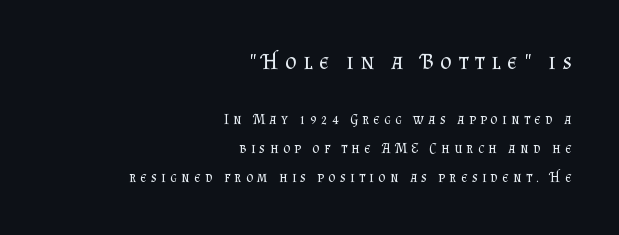
Whoever set this chose breathing room over compactness in the vertical rhythm. Words appear elongated and porous because spacing is wide. Block one is the big one; block two sits smaller underneath. Upright lettering throughout. The compositor pushed each line to the right boundary. The strokes carry an ordinary text weight at most.
